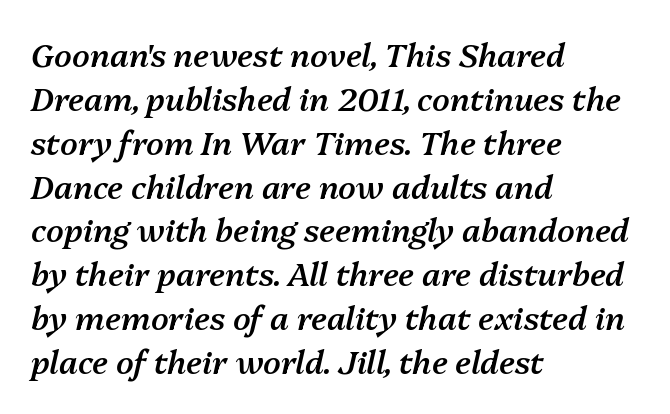
The image shows 32 px semibold type, italic (leaning right); set left-aligned, normal line spacing (1.37x), normal letter spacing, not underlined; medium stroke contrast and a medium x-height.
